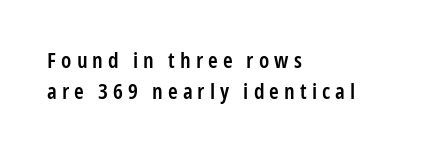
The image shows 22 px text type, upright; set left-aligned, normal line spacing (1.42x), unusually wide letter spacing (+0.23 em), not underlined.
